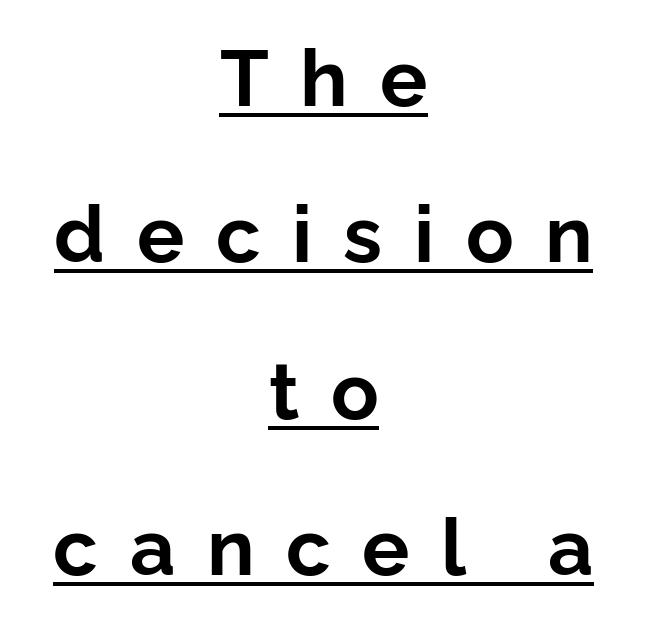
The image shows 79 px bold sans-serif type, upright; set centered, loose line spacing (1.98x), unusually wide letter spacing (+0.4 em), underlined; low stroke contrast and a medium x-height.
